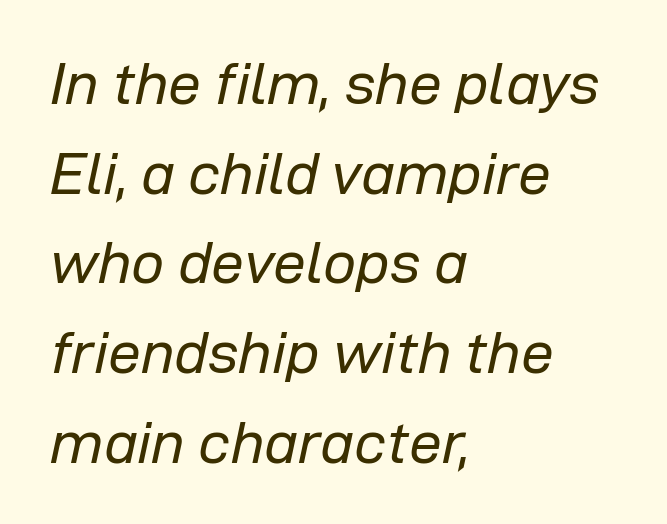
Q: Is the text bold? A: No.
Q: Is the text italic (slanted)? A: Yes, it leans right by about 12 degrees.
Q: Is the text underlined? A: No.
Q: How is the paragraph aligned? A: Left-aligned.
Q: Is the spacing between letters normal or unusually wide? A: Normal.
Q: Is the spacing between lines tight, normal or loose? A: Normal.
Q: Width (condensed, normal, or wide)? A: Normal.
Q: Stroke contrast? A: Low.
Q: x-height? A: Medium.
Q: Monospaced? A: No.
